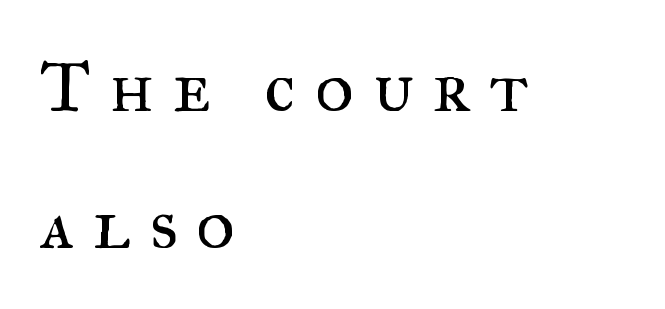
The compositor pushed each line to the left boundary. The type sits square on the baseline with zero lean. Do the characters align in a grid? No, the font is proportional. Each row of text sits above clean, open space. The line texture is sparse and dotted thanks to wide tracking. Serifs: yes, visible at the terminals of the letterforms.
